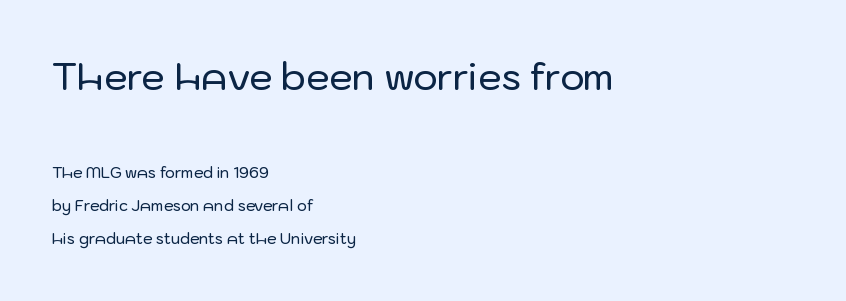
This is roman type, the default non-slanted kind. The text was rendered using a sans face with plain stroke endings. The rendering uses natural spacing where letterforms have individual widths. If you measured baseline to baseline, you'd find a long distance. This rendering uses left alignment, leaving the right contour irregular. Nobody drew a line under any word here.
